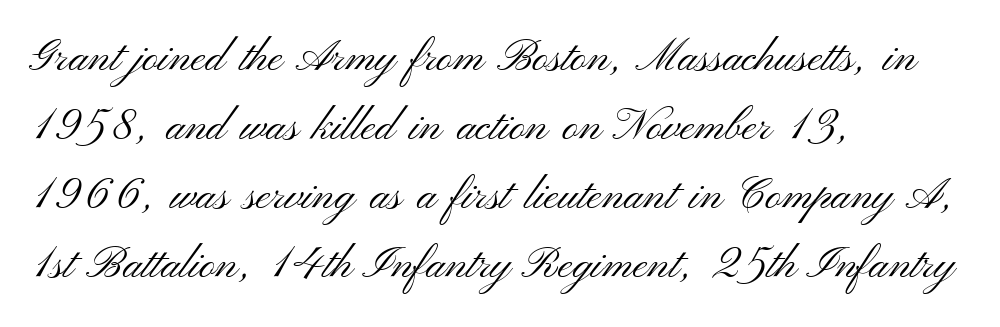
Spacing between characters is what you'd get straight out of the box. This sample has the flowing, uneven cadence of proportional lettering. Honestly, the row spacing looks completely unremarkable. The font is comparable to plain body text, perhaps lighter.
